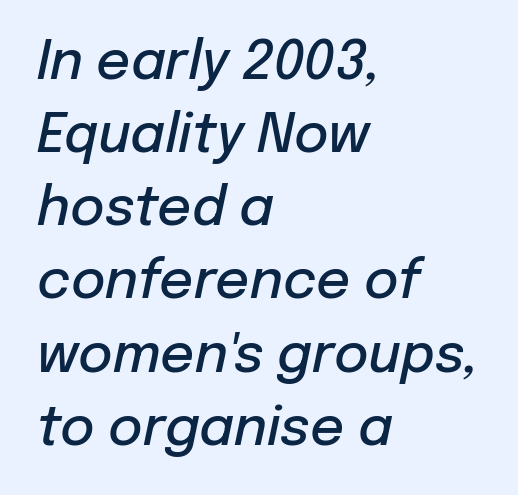
Q: Is the text bold? A: Semi-bold.
Q: Is the text italic (slanted)? A: Yes, it leans right by about 12 degrees.
Q: Is the text underlined? A: No.
Q: How is the paragraph aligned? A: Left-aligned.
Q: Is the spacing between letters normal or unusually wide? A: Normal.
Q: Is the spacing between lines tight, normal or loose? A: Normal.
Q: Width (condensed, normal, or wide)? A: Normal.
Q: Stroke contrast? A: Low.
Q: x-height? A: Medium.
Q: Monospaced? A: No.
